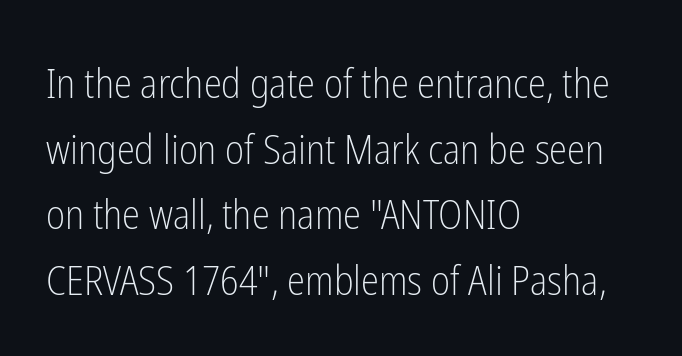
Q: Is the text bold? A: No.
Q: Is the text italic (slanted)? A: No, it is upright.
Q: Is the typeface a serif or a sans-serif typeface? A: Sans-serif.
Q: Is the text underlined? A: No.
Q: How is the paragraph aligned? A: Left-aligned.
Q: Is the spacing between letters normal or unusually wide? A: Normal.
Q: Is the spacing between lines tight, normal or loose? A: Normal.
Q: Width (condensed, normal, or wide)? A: Condensed.
Q: Stroke contrast? A: Low.
Q: x-height? A: Medium.
Q: Monospaced? A: No.
